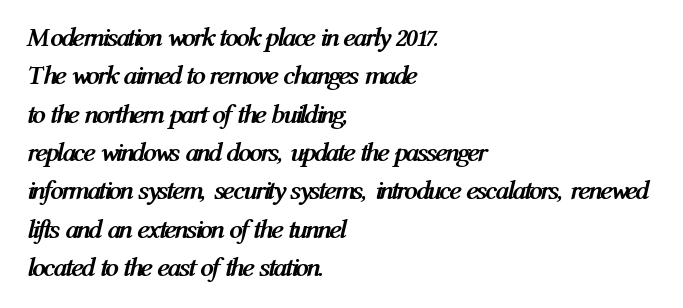
{"italic": "yes", "lean": "right", "slant_degrees": 12, "bold": "yes", "underline": "no", "align": "left", "line_spacing": "normal", "line_spacing_ratio": 1.42, "letter_spacing": "normal", "letter_spacing_em": 0.0, "glyph_px": 27}
